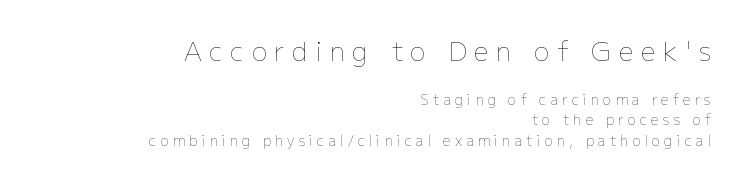
The image shows 26 px text type, upright; set right-aligned, normal line spacing (1.44x), unusually wide letter spacing (+0.29 em), not underlined; the first (top) block is 1.86x larger.
